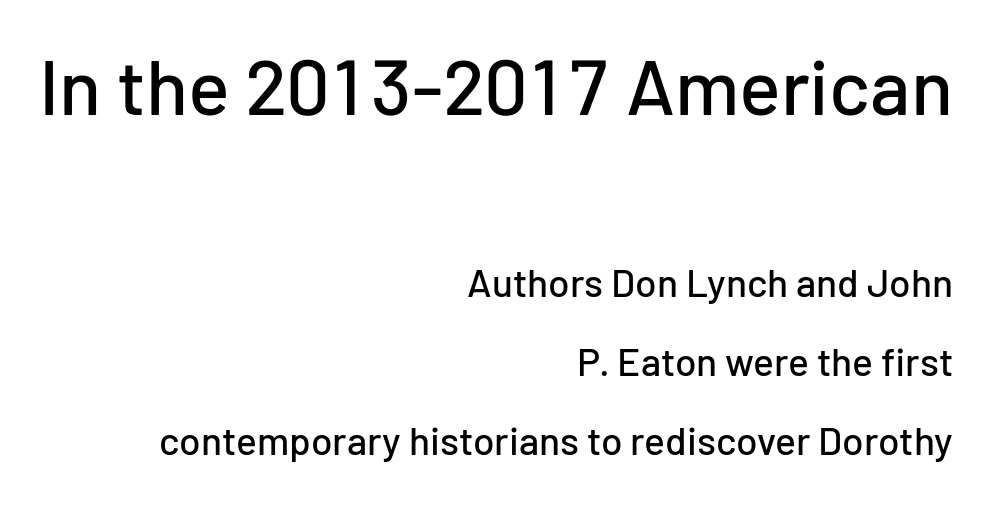
The image shows 78 px sans-serif type, upright; set right-aligned, loose line spacing (2.03x), normal letter spacing, not underlined; the first (top) block is 2.0x larger; low stroke contrast and a medium x-height.
